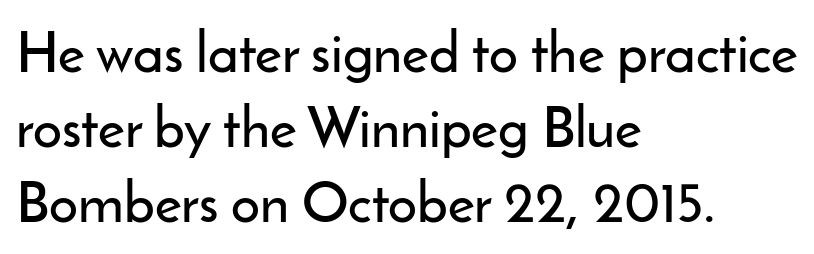
Q: Is the text italic (slanted)? A: No, it is upright.
Q: Is the typeface a serif or a sans-serif typeface? A: Sans-serif.
Q: Is the text underlined? A: No.
Q: How is the paragraph aligned? A: Left-aligned.
Q: Is the spacing between letters normal or unusually wide? A: Normal.
Q: Is the spacing between lines tight, normal or loose? A: Normal.
Q: Width (condensed, normal, or wide)? A: Normal.
Q: Stroke contrast? A: Low.
Q: x-height? A: Small.
Q: Monospaced? A: No.
